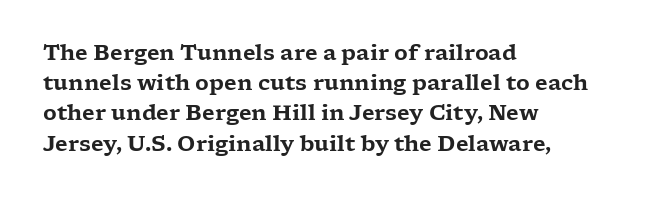
Q: Is the text italic (slanted)? A: No, it is upright.
Q: Is the text underlined? A: No.
Q: How is the paragraph aligned? A: Left-aligned.
Q: Is the spacing between letters normal or unusually wide? A: Normal.
Q: Is the spacing between lines tight, normal or loose? A: Normal.
